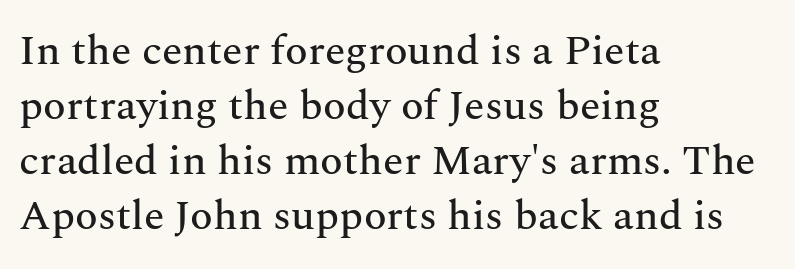
{"serif": "yes", "italic": "no", "width": "normal", "stroke_contrast": "medium", "x_height": "medium", "monospaced": "no", "underline": "no", "align": "left", "line_spacing": "normal", "line_spacing_ratio": 1.31, "letter_spacing": "normal", "letter_spacing_em": 0.0, "glyph_px": 42}
